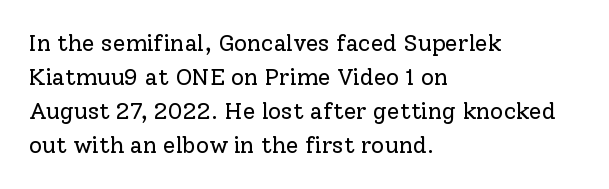
{"italic": "no", "bold": "no", "underline": "no", "align": "left", "line_spacing": "normal", "line_spacing_ratio": 1.48, "letter_spacing": "normal", "letter_spacing_em": 0.0, "glyph_px": 23}
